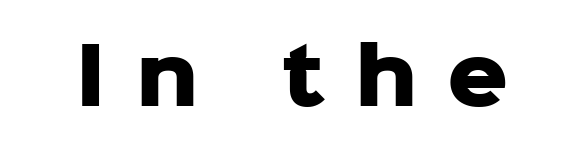
Each word looks stretched out because of the extra space between its letters. Each glyph is drawn with heavy, bold strokes. A bare baseline throughout the passage. Spacing verdict: proportional, widths tailored to each character. Ascenders rise straight up at ninety degrees.
